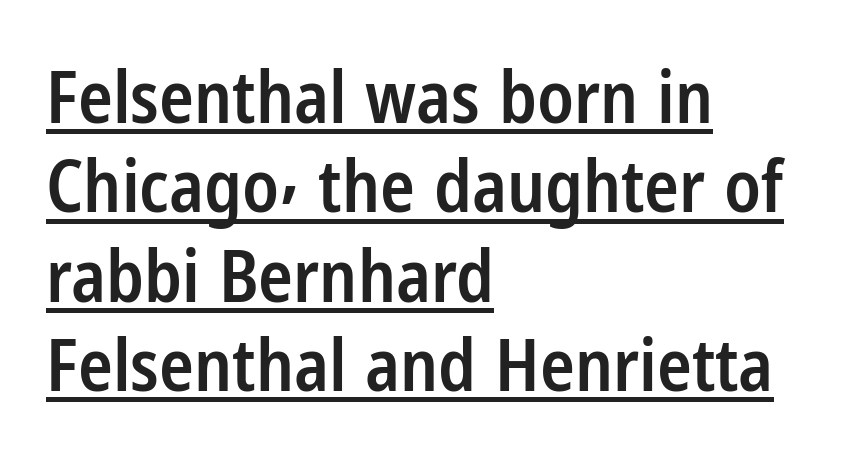
{"serif": "no", "italic": "no", "bold": "semi", "weight": "semibold", "width": "condensed", "stroke_contrast": "low", "x_height": "medium", "monospaced": "no", "underline": "yes", "align": "left", "line_spacing_ratio": 1.24, "letter_spacing": "normal", "letter_spacing_em": 0.0, "glyph_px": 72}
